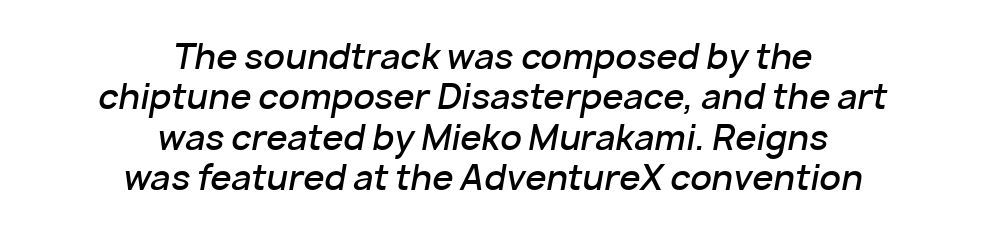
The font's italic variant was chosen for this text. A fair bit of extra ink — the face is semibold, not bold. The letters advance in unequal steps, a hallmark of proportional type. Letter spacing: default.
